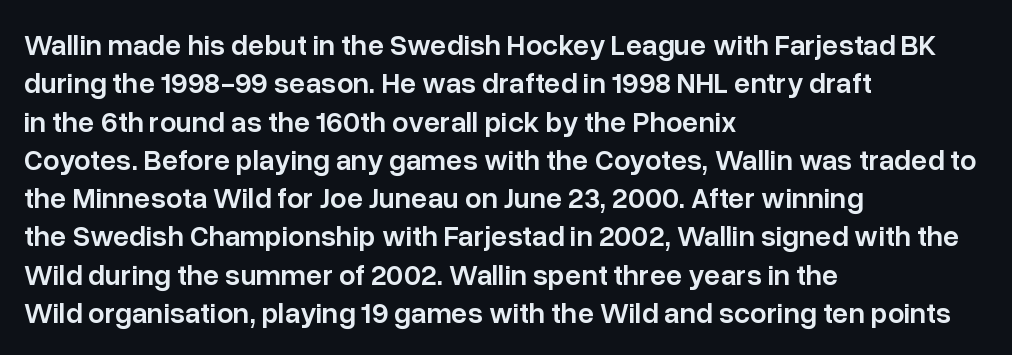
Looks like regular typesetting: each glyph gets only the width it needs. Quick note: not italic, upright. The face used here is rendered with its standard letterfit. This sample keeps an unexceptional amount of space between lines. The passage is arranged the way most books set body copy — flush left.
